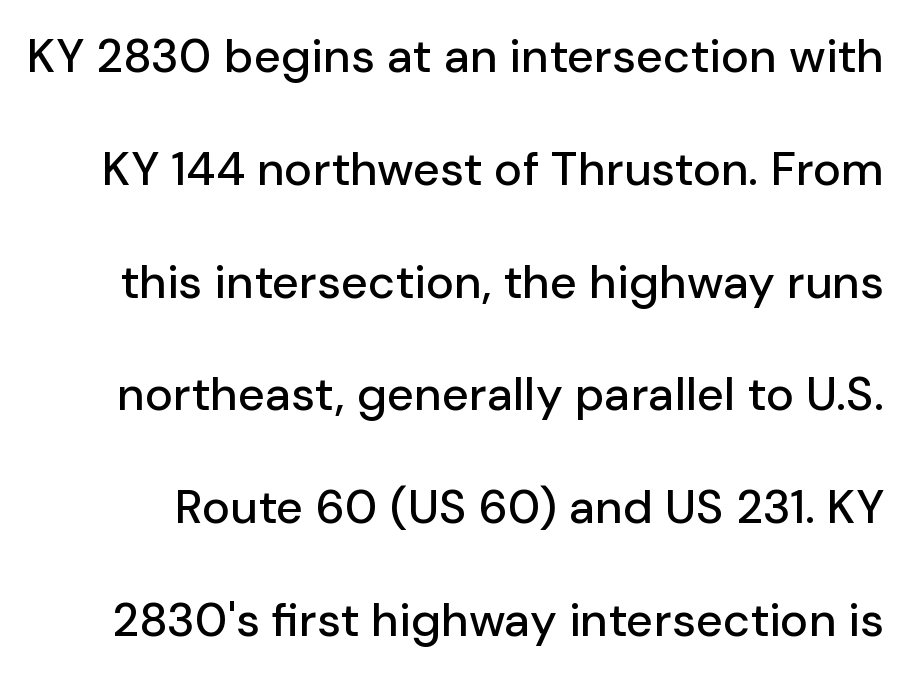
The image shows 47 px sans-serif type, upright; set loose line spacing (2.4x), normal letter spacing, not underlined; low stroke contrast and a medium x-height.
